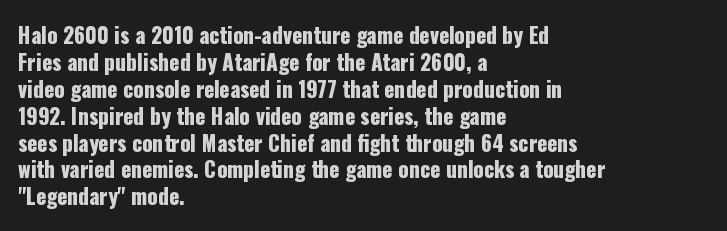
Q: Is the text italic (slanted)? A: No, it is upright.
Q: Is the text underlined? A: No.
Q: How is the paragraph aligned? A: Left-aligned.
Q: Is the spacing between letters normal or unusually wide? A: Normal.
Q: Is the spacing between lines tight, normal or loose? A: Normal.
